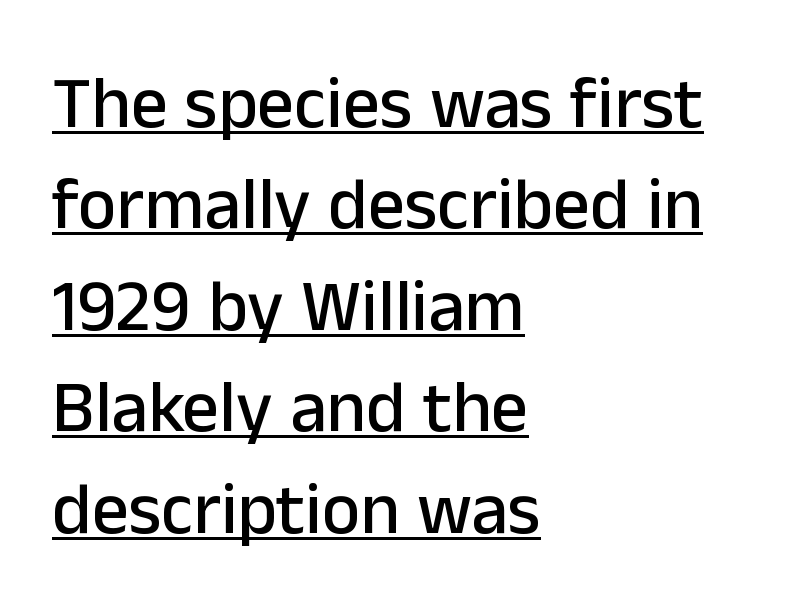
Q: Is the text italic (slanted)? A: No, it is upright.
Q: Is the typeface a serif or a sans-serif typeface? A: Sans-serif.
Q: Is the text underlined? A: Yes.
Q: How is the paragraph aligned? A: Left-aligned.
Q: Is the spacing between letters normal or unusually wide? A: Normal.
Q: Is the spacing between lines tight, normal or loose? A: Normal.
Q: Width (condensed, normal, or wide)? A: Normal.
Q: Stroke contrast? A: Low.
Q: x-height? A: Medium.
Q: Monospaced? A: No.
